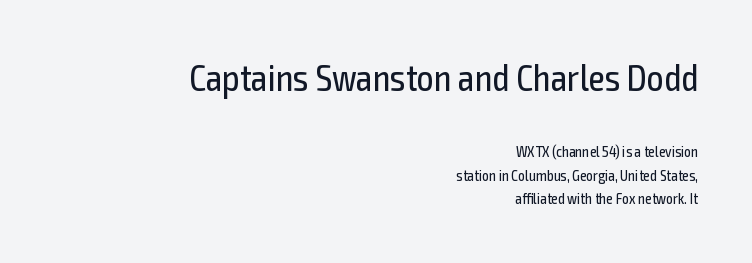
Q: Is the text bold? A: No.
Q: Is the text italic (slanted)? A: No, it is upright.
Q: Is the typeface a serif or a sans-serif typeface? A: Sans-serif.
Q: Is the text underlined? A: No.
Q: How is the paragraph aligned? A: Right-aligned.
Q: Is the spacing between letters normal or unusually wide? A: Normal.
Q: Is the spacing between lines tight, normal or loose? A: Normal.
Q: Which block of text is set in a larger size, the first (top) or the second (bottom)? A: The first (top) one.
Q: Width (condensed, normal, or wide)? A: Condensed.
Q: x-height? A: Medium.
Q: Monospaced? A: No.
